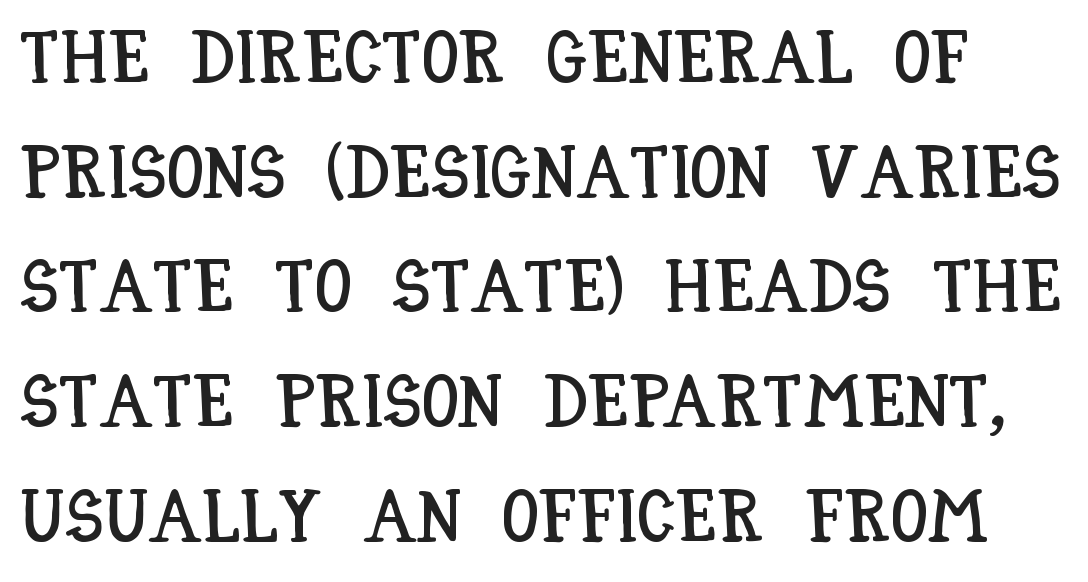
Q: Is the text italic (slanted)? A: No, it is upright.
Q: Is the text underlined? A: No.
Q: Is the spacing between letters normal or unusually wide? A: Normal.
Q: Is the spacing between lines tight, normal or loose? A: Normal.
Q: Width (condensed, normal, or wide)? A: Condensed.
Q: Stroke contrast? A: Low.
Q: x-height? A: Large.
Q: Monospaced? A: No.
